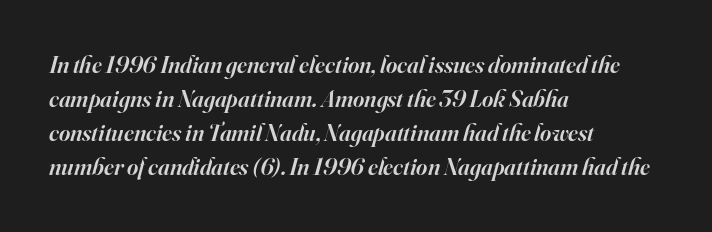
Plain, unruled lines of type. Whoever set this chose a conventional vertical rhythm. In CSS terms this would be text-align: left. A somewhat darkened texture: the type is semibold rather than bold. Is the letter spacing exaggerated? No — it looks like the ordinary default. Would a proofreader flag this as italicized? Yes.
